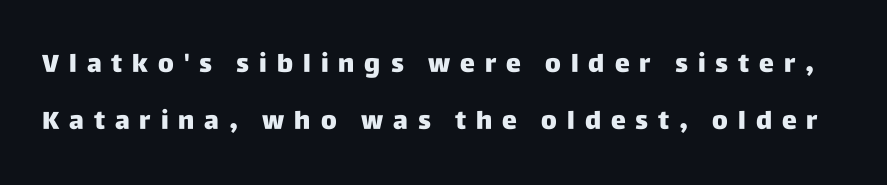
{"italic": "no", "underline": "no", "line_spacing": "loose", "line_spacing_ratio": 2.29, "letter_spacing": "wide", "letter_spacing_em": 0.4, "glyph_px": 25}
